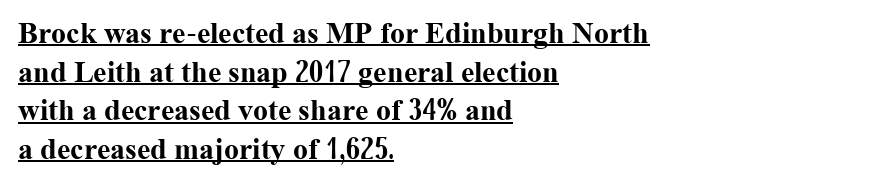
The image shows 30 px bold serif type, upright; set left-aligned, normal line spacing (1.29x), normal letter spacing, underlined; medium stroke contrast and a medium x-height.
